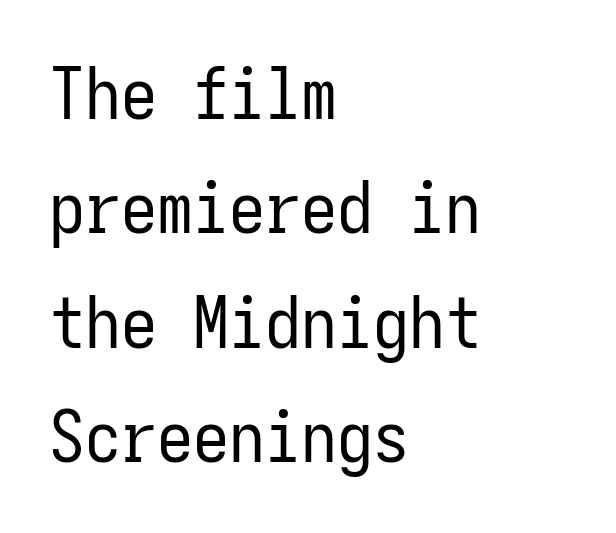
Q: Is the text bold? A: No.
Q: Is the text italic (slanted)? A: No, it is upright.
Q: Is the typeface a serif or a sans-serif typeface? A: Sans-serif.
Q: Is the text underlined? A: No.
Q: How is the paragraph aligned? A: Left-aligned.
Q: Is the spacing between letters normal or unusually wide? A: Normal.
Q: Is the spacing between lines tight, normal or loose? A: Normal.
Q: Width (condensed, normal, or wide)? A: Condensed.
Q: Stroke contrast? A: Low.
Q: x-height? A: Medium.
Q: Monospaced? A: Yes.
